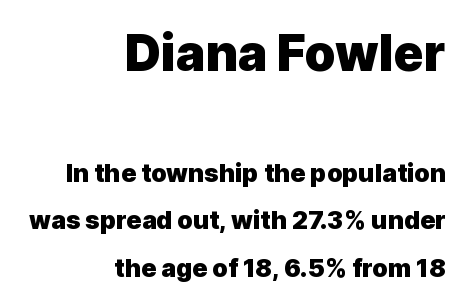
The image shows 50 px heavy sans-serif type, upright; set right-aligned, loose line spacing (1.9x), normal letter spacing, not underlined; the first (top) block is 2.0x larger; a medium x-height.
